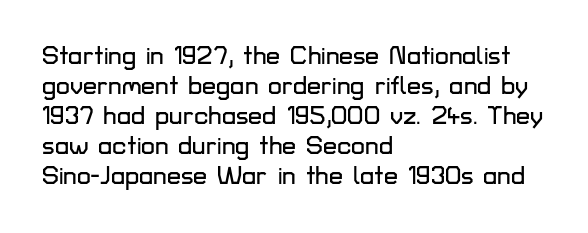
Italic? Not at all — the glyphs are vertical. Only glyphs here, with clear space below each row. Does the copy run flush right? No — it runs flush left. The letters sit at their default tracking, neither squeezed nor spread.
